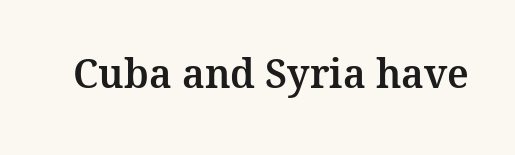
The image shows 39 px serif type, upright; set normal letter spacing, not underlined; medium stroke contrast and a medium x-height.
